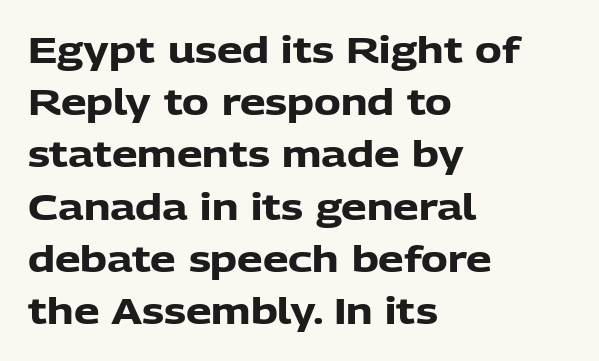
The paragraph shown leans on its left margin. The gaps between neighbouring characters are ordinary and unremarkable. Note the varied advance widths — an 'i' is clearly narrower than an 'm'. One glance says typical: line gaps are just what's usual. The area under the type is left untouched.
